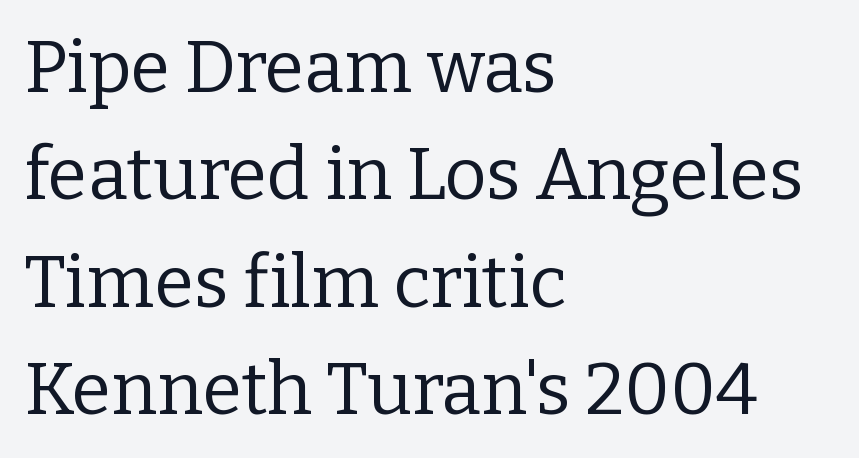
{"serif": "yes", "italic": "no", "bold": "no", "weight": "regular", "width": "normal", "stroke_contrast": "low", "x_height": "medium", "monospaced": "no", "underline": "no", "align": "left", "line_spacing": "normal", "line_spacing_ratio": 1.49, "letter_spacing": "normal", "letter_spacing_em": 0.0, "glyph_px": 72}
